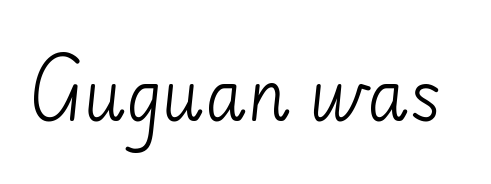
The gap between lines stays unmarked. Tracking value appears to be zero — textbook default spacing. Think standard paragraph weight, or any step lighter than that. You can tell from the bare stems that sans-serif type was used. Spacing verdict: proportional, widths tailored to each character.
